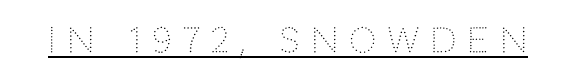
Italic? Not at all — the glyphs are vertical. Each word looks stretched out because of the extra space between its letters. Weight: in the light-to-regular range. Here the designer chose a conventional face with non-uniform glyph widths. Unlike a traditional serif, this face leaves its strokes unadorned. This is underlined copy, the kind a proofreader might mark for attention.
